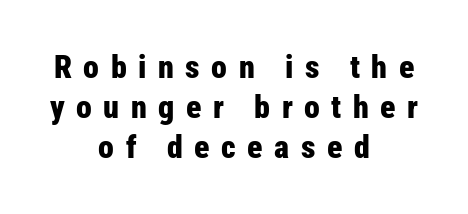
The image shows 32 px bold, condensed sans-serif type, upright; set centered, normal line spacing (1.25x), unusually wide letter spacing (+0.36 em), not underlined; low stroke contrast and a medium x-height.
